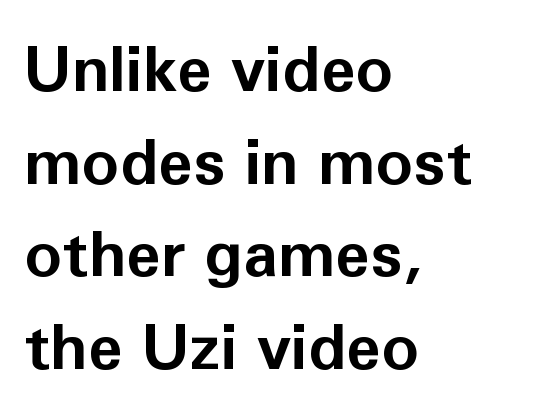
The image shows 63 px bold sans-serif type, upright; set left-aligned, normal line spacing (1.47x), normal letter spacing, not underlined; low stroke contrast and a medium x-height.
